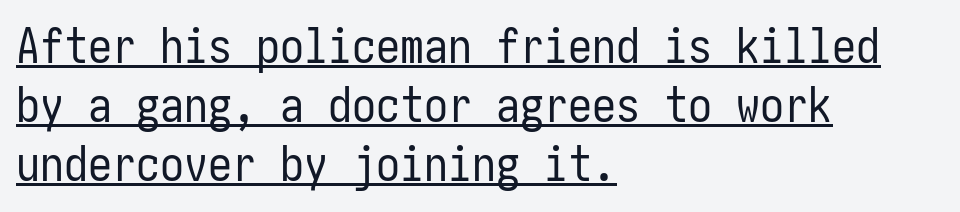
Heft: none added — not bold. No feet cap the strokes, marking this as sans-serif type. The passage shown has conventional tracking throughout. Unlike italic type, these characters show no tilt at all. The specimen includes a rule beneath the text block's lines.
